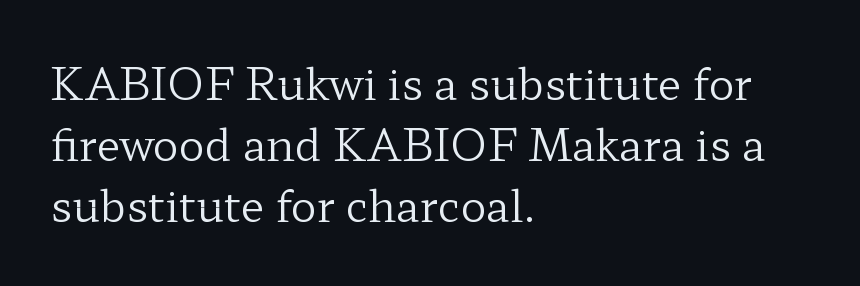
The image shows 43 px regular-weight, wide serif type, upright; set left-aligned, normal line spacing (1.42x), normal letter spacing, not underlined; low stroke contrast and a medium x-height.
